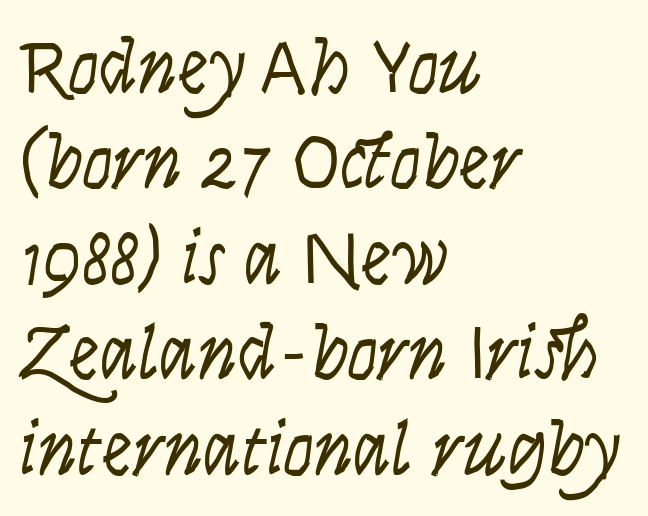
The gap between lines stays unmarked. Each letter keeps its own natural width here, so spacing adapts to shape. The face looks like a standard text weight, possibly lighter. Is the type slanted? Yes — the strokes lean at a clear angle. Visually the block forms a straight wall on the left and a jagged coastline on the right. Look at the tracking — it's just the regular setting, nothing added.
